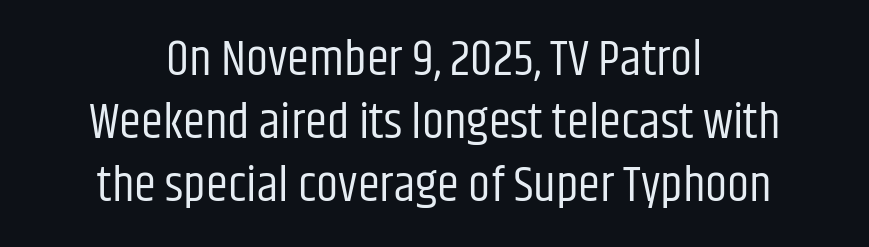
The image shows 50 px regular-weight, condensed sans-serif type, upright; set centered, normal line spacing (1.26x), normal letter spacing, not underlined; low stroke contrast and a large x-height.
